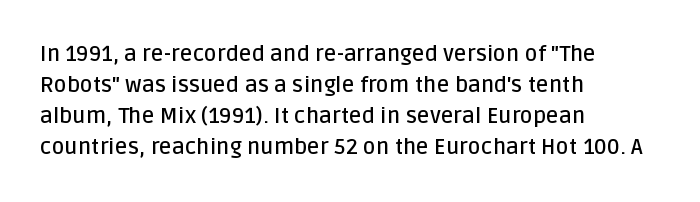
The image shows 22 px text type, upright; set left-aligned, normal line spacing (1.41x), normal letter spacing, not underlined.
